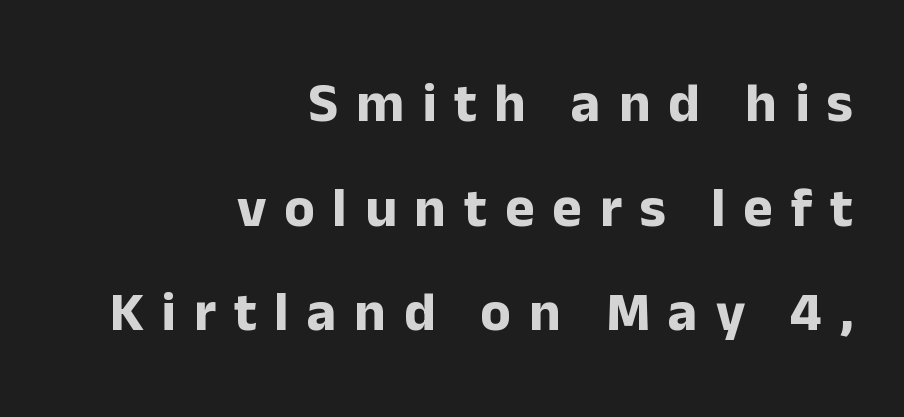
{"serif": "no", "italic": "no", "bold": "yes", "weight": "bold", "width": "normal", "stroke_contrast": "low", "x_height": "medium", "monospaced": "no", "underline": "no", "align": "right", "line_spacing_ratio": 1.87, "letter_spacing": "wide", "letter_spacing_em": 0.32, "glyph_px": 56}
